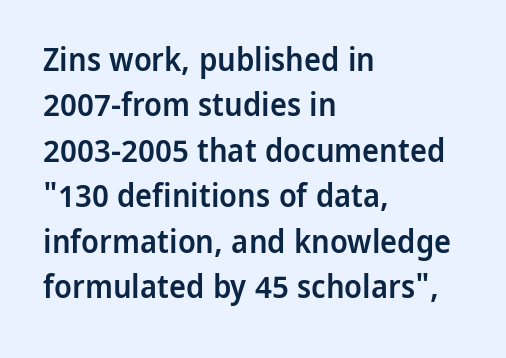
The space between consecutive lines is moderate. A typesetter would call this proportional, since set widths differ per character. I'd call this a sans setting — the letters go barefoot. Is the type bold? Partly — it's a semibold, heavier than regular but not fully bold. The passage is arranged the way most books set body copy — flush left.
